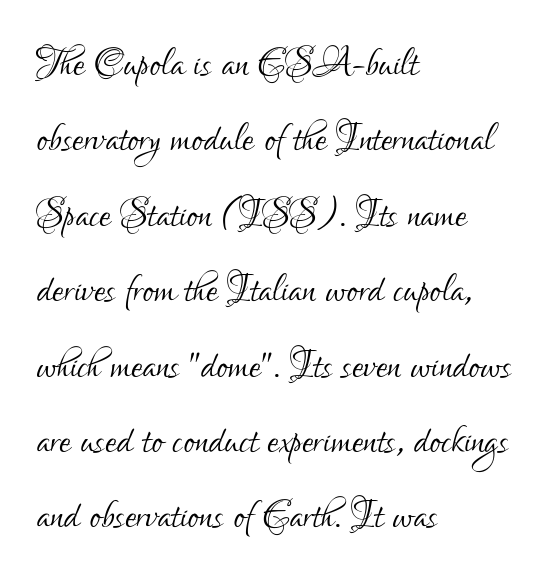
Q: Is the text bold? A: No.
Q: Is the text italic (slanted)? A: Yes.
Q: Is the typeface a serif or a sans-serif typeface? A: Sans-serif.
Q: Is the text underlined? A: No.
Q: How is the paragraph aligned? A: Left-aligned.
Q: Is the spacing between letters normal or unusually wide? A: Normal.
Q: Is the spacing between lines tight, normal or loose? A: Normal.
Q: Width (condensed, normal, or wide)? A: Condensed.
Q: Stroke contrast? A: Low.
Q: x-height? A: Small.
Q: Monospaced? A: No.
